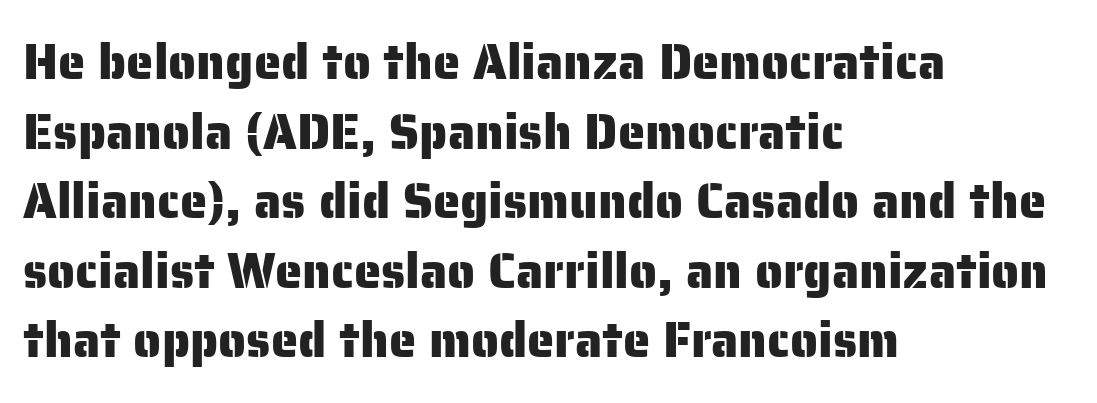
The image shows 49 px sans-serif type, upright; set left-aligned, normal line spacing (1.42x), normal letter spacing, not underlined; low stroke contrast and a medium x-height.
